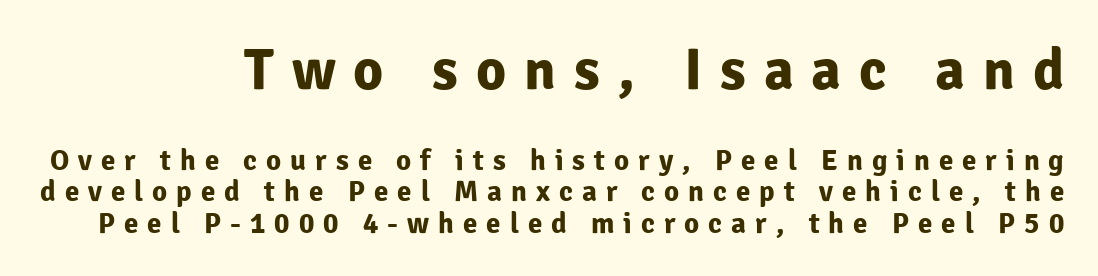
The image shows 58 px bold sans-serif type, upright; set tight line spacing (1.07x), unusually wide letter spacing (+0.31 em), not underlined; the first (top) block is 2.0x larger; low stroke contrast and a medium x-height.
